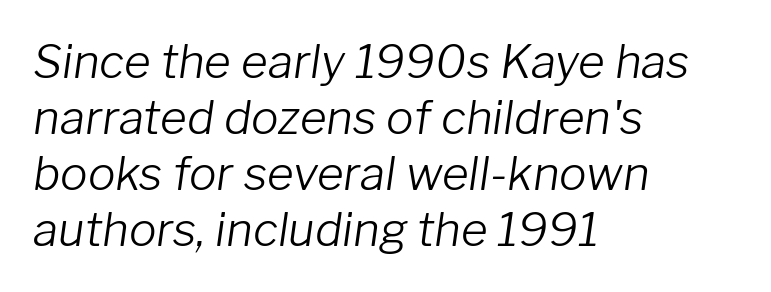
The image shows 46 px light type, italic (leaning right); set left-aligned, line spacing 1.22x, normal letter spacing, not underlined; low stroke contrast and a medium x-height.
